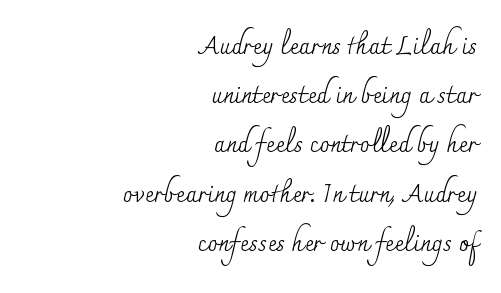
The image shows 25 px text type; set right-aligned, loose line spacing (1.97x), normal letter spacing, not underlined.
